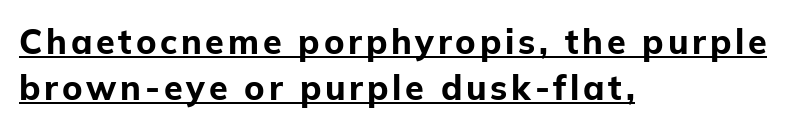
Q: Is the text bold? A: Yes.
Q: Is the text italic (slanted)? A: No, it is upright.
Q: Is the typeface a serif or a sans-serif typeface? A: Sans-serif.
Q: Is the text underlined? A: Yes.
Q: How is the paragraph aligned? A: Left-aligned.
Q: Is the spacing between lines tight, normal or loose? A: Normal.
Q: Width (condensed, normal, or wide)? A: Normal.
Q: Stroke contrast? A: Low.
Q: x-height? A: Medium.
Q: Monospaced? A: No.
